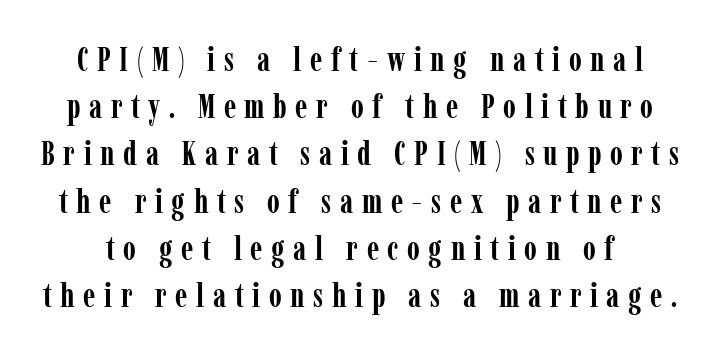
The image shows 33 px semibold, condensed serif type, upright; set normal line spacing (1.43x), unusually wide letter spacing (+0.26 em), not underlined; low stroke contrast and a medium x-height.
